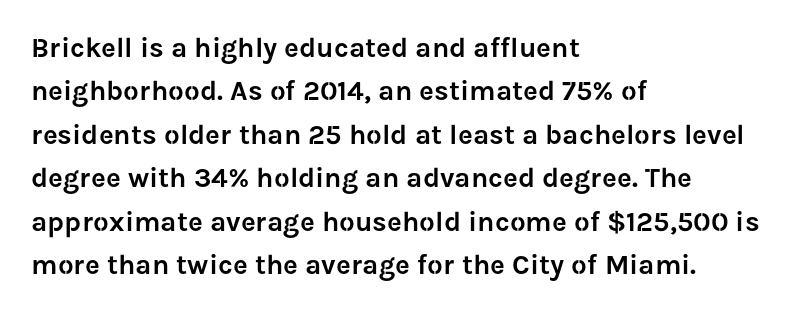
{"serif": "no", "italic": "no", "width": "normal", "stroke_contrast": "low", "x_height": "medium", "monospaced": "no", "underline": "no", "align": "left", "line_spacing": "normal", "line_spacing_ratio": 1.55, "letter_spacing": "normal", "letter_spacing_em": 0.0, "glyph_px": 28}
